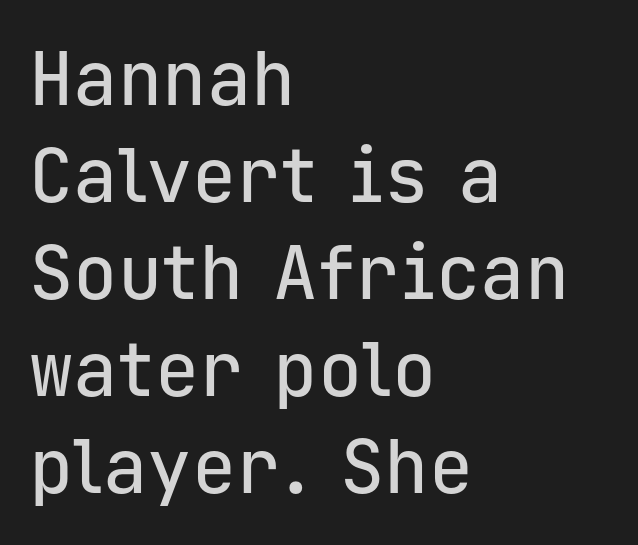
The image shows 74 px sans-serif type, upright, monospaced; set left-aligned, normal line spacing (1.31x), normal letter spacing, not underlined; low stroke contrast and a medium x-height.
